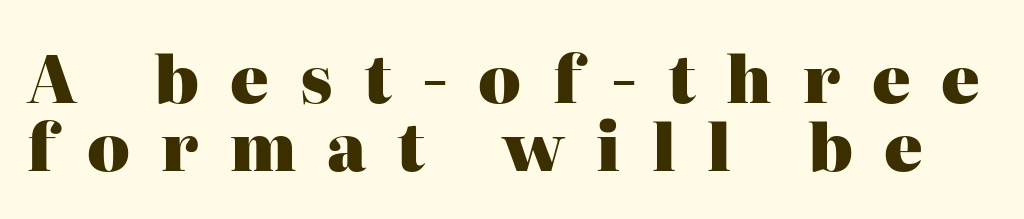
Q: Is the text bold? A: Yes.
Q: Is the text italic (slanted)? A: No, it is upright.
Q: Is the typeface a serif or a sans-serif typeface? A: Serif.
Q: Is the text underlined? A: No.
Q: Is the spacing between letters normal or unusually wide? A: Unusually wide.
Q: Is the spacing between lines tight, normal or loose? A: Tight.
Q: Width (condensed, normal, or wide)? A: Normal.
Q: Stroke contrast? A: High.
Q: x-height? A: Medium.
Q: Monospaced? A: No.
